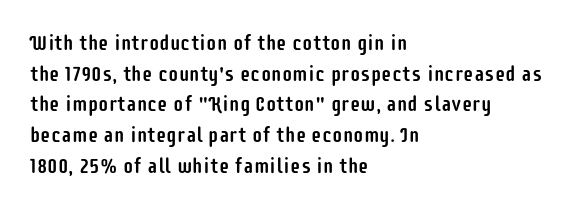
The image shows 21 px text type, upright; set left-aligned, normal line spacing (1.46x), normal letter spacing, not underlined.
